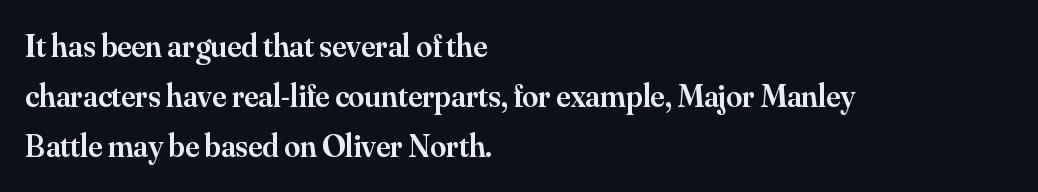
Q: Is the text bold? A: Semi-bold.
Q: Is the text italic (slanted)? A: No, it is upright.
Q: Is the typeface a serif or a sans-serif typeface? A: Serif.
Q: Is the text underlined? A: No.
Q: How is the paragraph aligned? A: Left-aligned.
Q: Is the spacing between letters normal or unusually wide? A: Normal.
Q: Is the spacing between lines tight, normal or loose? A: Normal.
Q: Width (condensed, normal, or wide)? A: Normal.
Q: Stroke contrast? A: Medium.
Q: x-height? A: Small.
Q: Monospaced? A: No.
